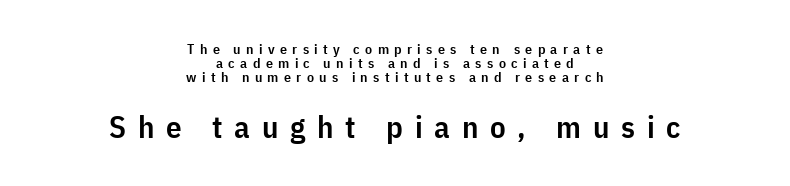
Unmarked baselines from the first word to the last. Think of a printed novel: that variable character pitch is what you see here. Vertical spacing — tight. The following chunk of copy outweighs the initial chunk in type size. A centered setting, common on invitations and titles, is used for this passage. Semibold letterforms, between regular and bold.
